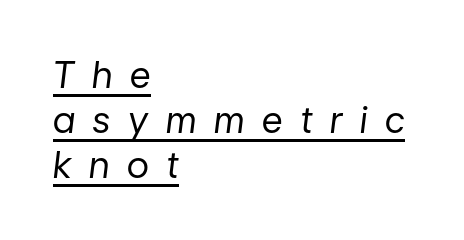
The image shows 36 px regular-weight type, italic (leaning right); set left-aligned, normal line spacing (1.25x), unusually wide letter spacing (+0.5 em), underlined; low stroke contrast and a medium x-height.
